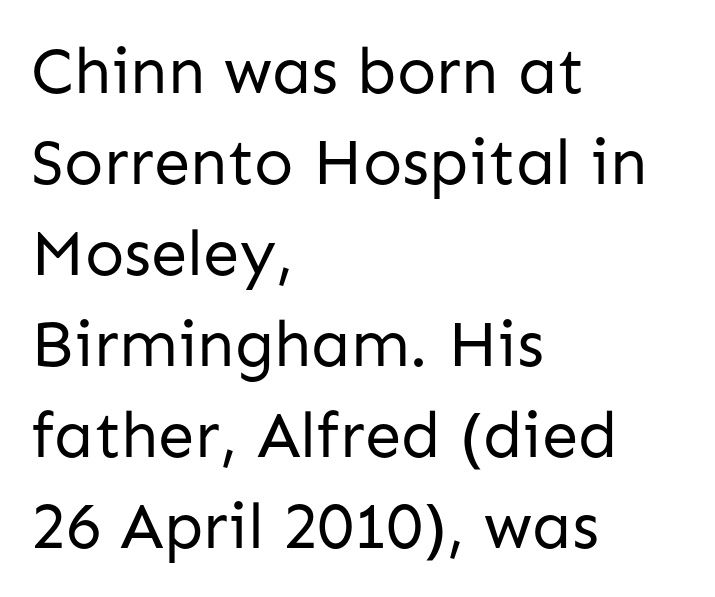
The image shows 65 px regular-weight sans-serif type, upright; set left-aligned, normal line spacing (1.4x), normal letter spacing, not underlined; low stroke contrast and a medium x-height.
